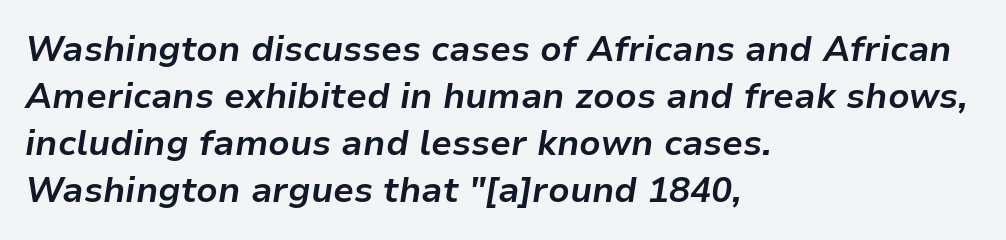
Q: Is the text bold? A: Yes.
Q: Is the text italic (slanted)? A: Yes, it leans right by about 9 degrees.
Q: Is the text underlined? A: No.
Q: How is the paragraph aligned? A: Left-aligned.
Q: Is the spacing between letters normal or unusually wide? A: Normal.
Q: Is the spacing between lines tight, normal or loose? A: Normal.
Q: Width (condensed, normal, or wide)? A: Normal.
Q: Stroke contrast? A: Low.
Q: x-height? A: Medium.
Q: Monospaced? A: No.
